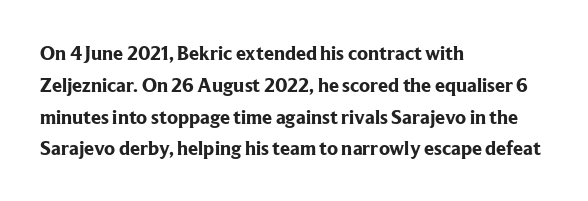
Upright lettering throughout. The foot of each line stays bare and open. Line spacing here is normal. The letters sit at their default tracking, neither squeezed nor spread. The setting favours the left margin, as ordinary paragraphs usually do. These words are printed bold, with thick strokes throughout.
